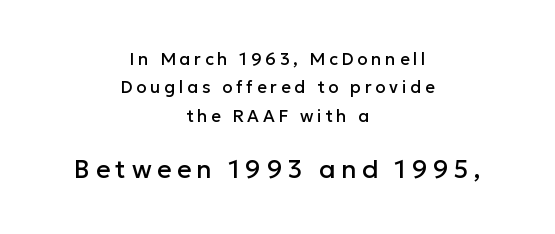
This is roman type, the default non-slanted kind. The zone under the glyphs is completely vacant. Loose tracking; the words dissolve into strings of separated letters. Top chunk: small. Bottom chunk: large. Normally led — the rows are evenly, conventionally spaced. Casual observation: everything's sitting right in the middle.
